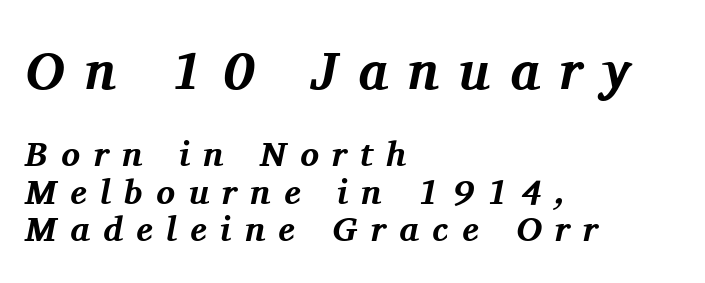
Is this a fixed-width face? No — the glyphs have proportional, varying widths. The tracking reads as deliberately expanded to a designer's eye. This is heavy type, rendered in bold. The line-height multiplier appears low, near solid setting. The passage shown is typeset with a serif family.
